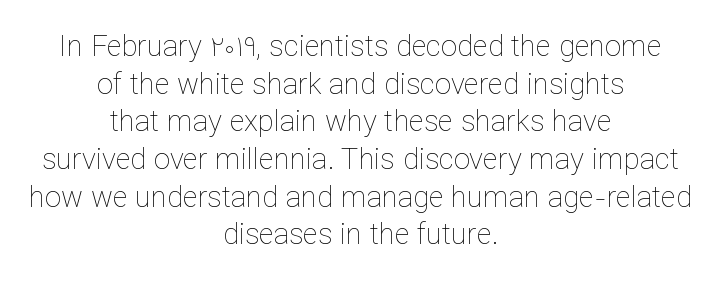
The image shows 29 px thin type, upright; set centered, normal line spacing (1.3x), normal letter spacing, not underlined; low stroke contrast and a medium x-height.
